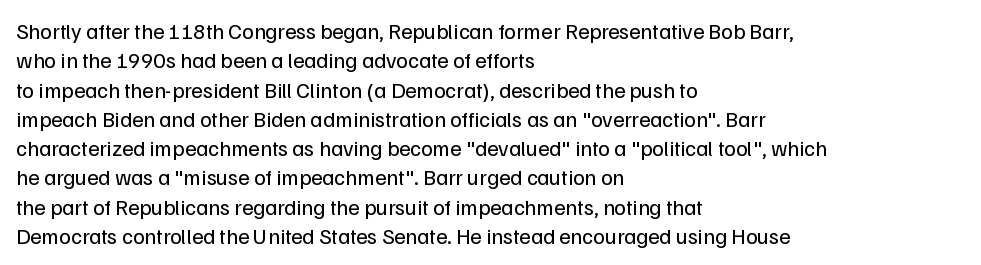
The image shows 22 px text type, upright; set left-aligned, normal line spacing (1.33x), normal letter spacing, not underlined.
